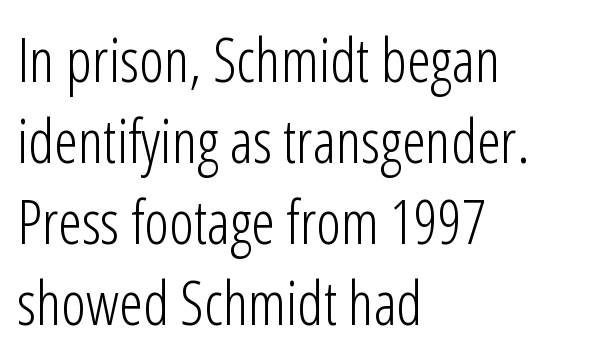
{"serif": "no", "italic": "no", "bold": "no", "weight": "light", "width": "condensed", "stroke_contrast": "low", "x_height": "medium", "monospaced": "no", "underline": "no", "align": "left", "line_spacing": "normal", "line_spacing_ratio": 1.35, "letter_spacing": "normal", "letter_spacing_em": 0.0, "glyph_px": 60}
